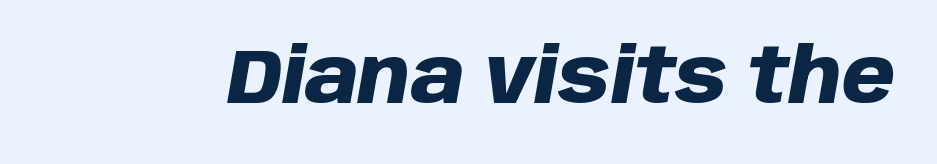
{"italic": "yes", "lean": "right", "slant_degrees": 10, "bold": "yes", "weight": "heavy", "width": "normal", "stroke_contrast": "low", "x_height": "large", "monospaced": "no", "underline": "no", "letter_spacing": "normal", "letter_spacing_em": 0.0, "glyph_px": 76}
